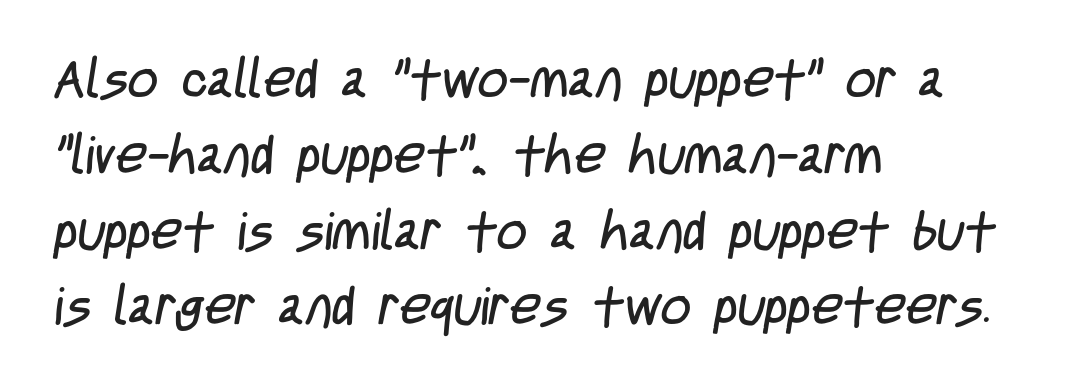
Q: Is the text bold? A: No.
Q: Is the typeface a serif or a sans-serif typeface? A: Sans-serif.
Q: Is the text underlined? A: No.
Q: How is the paragraph aligned? A: Left-aligned.
Q: Is the spacing between letters normal or unusually wide? A: Normal.
Q: Is the spacing between lines tight, normal or loose? A: Normal.
Q: Width (condensed, normal, or wide)? A: Condensed.
Q: Stroke contrast? A: Low.
Q: x-height? A: Large.
Q: Monospaced? A: No.
